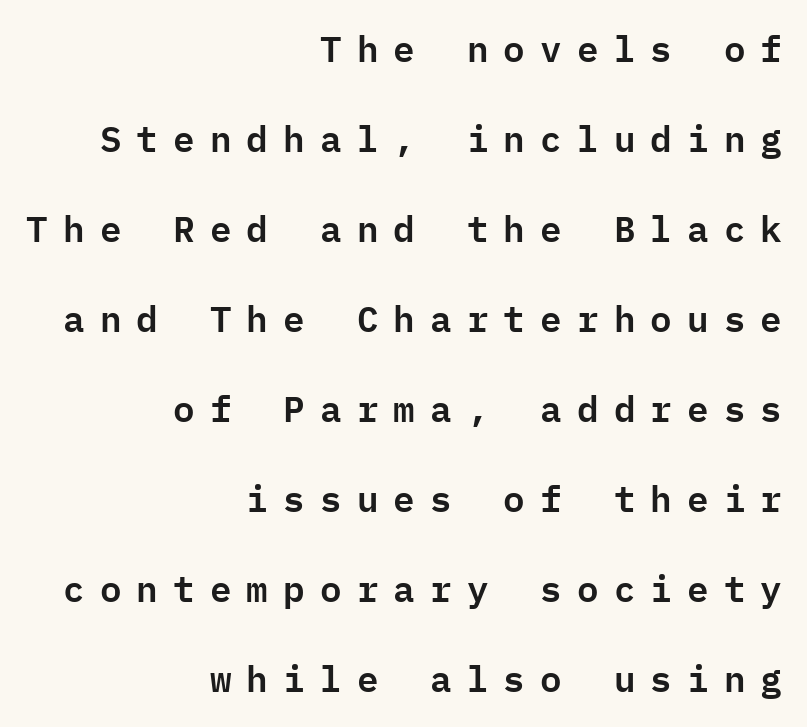
{"serif": "no", "italic": "no", "width": "normal", "stroke_contrast": "low", "x_height": "medium", "monospaced": "yes", "underline": "no", "align": "right", "line_spacing": "loose", "line_spacing_ratio": 2.5, "letter_spacing": "wide", "letter_spacing_em": 0.42, "glyph_px": 36}
